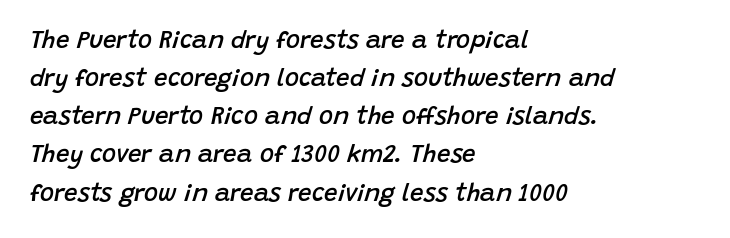
The image shows 24 px text type, italic (leaning right); set left-aligned, normal line spacing (1.59x), normal letter spacing, not underlined.
